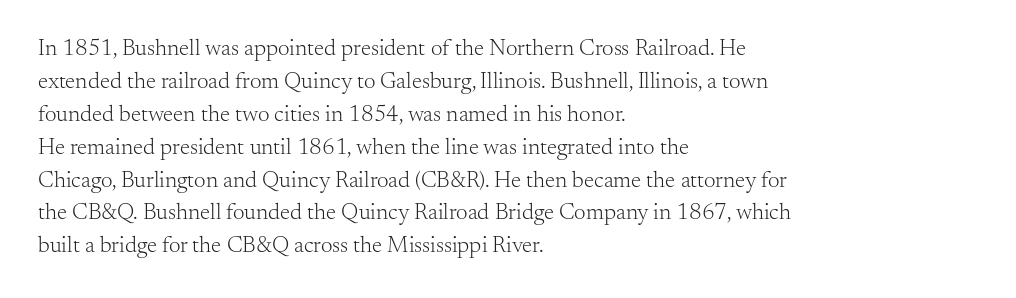
Q: Is the text bold? A: No.
Q: Is the text italic (slanted)? A: No, it is upright.
Q: Is the text underlined? A: No.
Q: How is the paragraph aligned? A: Left-aligned.
Q: Is the spacing between letters normal or unusually wide? A: Normal.
Q: Is the spacing between lines tight, normal or loose? A: Normal.
